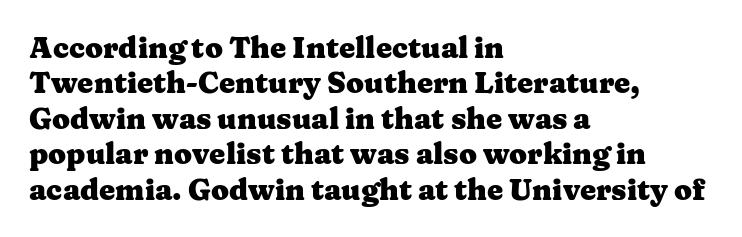
{"serif": "yes", "italic": "no", "bold": "yes", "weight": "heavy", "width": "wide", "stroke_contrast": "medium", "x_height": "medium", "monospaced": "no", "underline": "no", "align": "left", "line_spacing_ratio": 1.22, "letter_spacing": "normal", "letter_spacing_em": 0.0, "glyph_px": 29}
